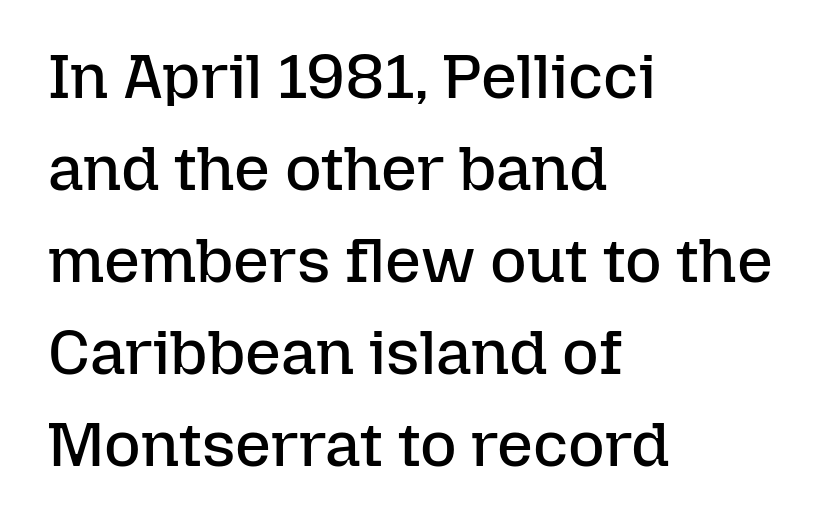
The image shows 63 px regular-weight type, upright; set left-aligned, normal line spacing (1.46x), normal letter spacing, not underlined; low stroke contrast and a medium x-height.
